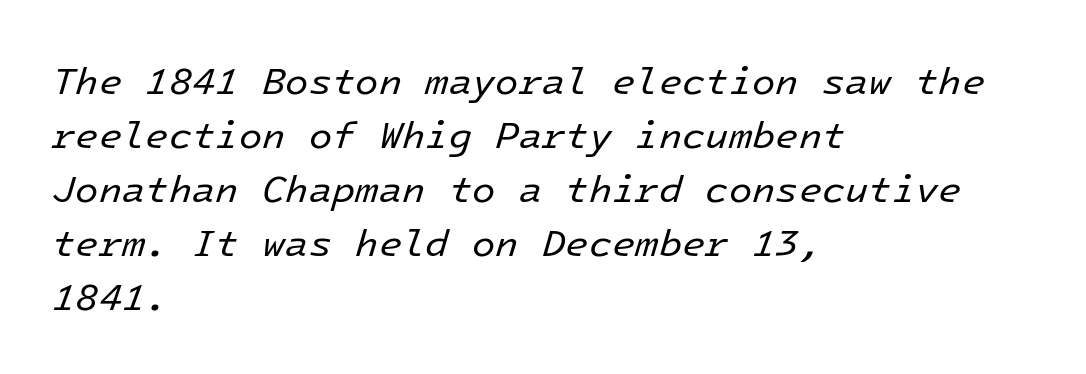
The cut favours lightness, reaching ordinary text weight at its darkest. Is there much room between lines? A standard amount, neither cramped nor airy. The glyphs look as if they've been sheared to an angle. The space beneath each line is pristine and unruled. In terms of letterspacing, this is plain default setting. The paragraph has a hard left edge and a soft right edge.
